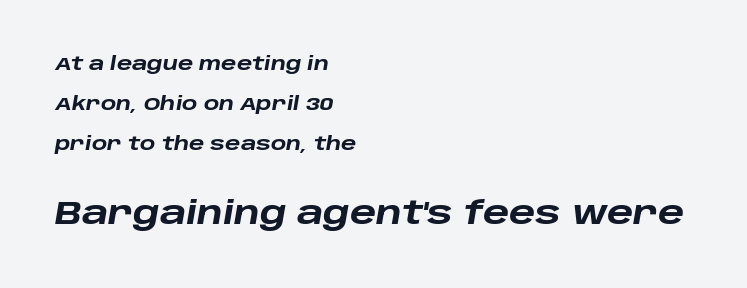
If you measured baseline to baseline, you'd find a long distance. Rule under the text: the space is simply empty. Weight check: bold — yes, fully. The face used here is proportionally spaced, like ordinary book or web type. Type size steps up from the first block to the second. Alignment: flush left.
